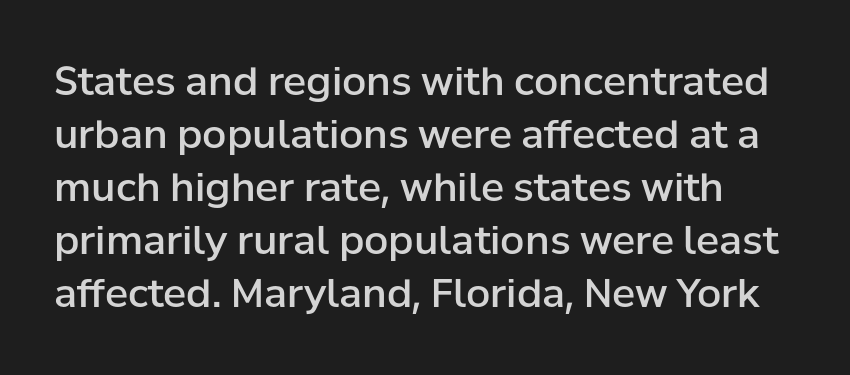
The image shows 39 px semibold sans-serif type, upright; set normal line spacing (1.36x), normal letter spacing, not underlined; low stroke contrast and a medium x-height.
